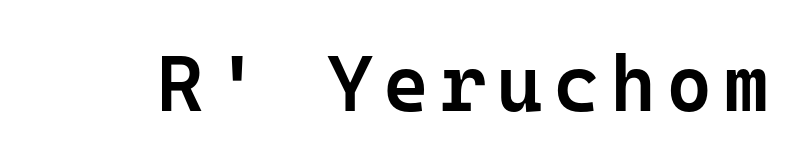
The image shows 79 px semibold sans-serif type, upright, monospaced; set not underlined; low stroke contrast and a medium x-height.
